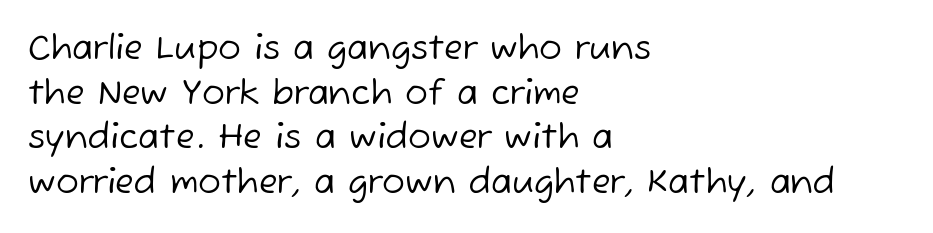
Underline: absent. Think of a printed novel: that variable character pitch is what you see here. The face used here is rendered with its standard letterfit. This block has exactly the height ordinary leading produces. Is this a sans? Yes — the strokes have no serifs. Which margin do the lines hug? The left one — the right edge is uneven.
